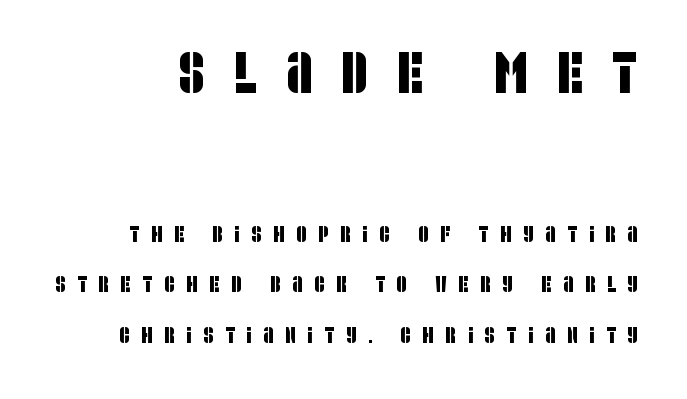
{"serif": "no", "width": "condensed", "stroke_contrast": "low", "x_height": "large", "monospaced": "no", "underline": "no", "line_spacing": "loose", "line_spacing_ratio": 2.21, "letter_spacing": "wide", "letter_spacing_em": 0.5, "larger_block": "first", "size_ratio": 2.52, "glyph_px": 58}
